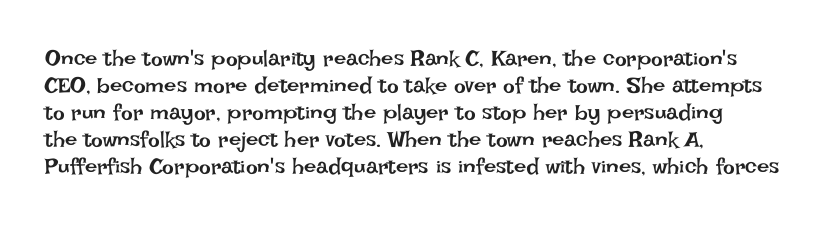
Q: Is the text bold? A: No.
Q: Is the text italic (slanted)? A: No, it is upright.
Q: Is the text underlined? A: No.
Q: How is the paragraph aligned? A: Left-aligned.
Q: Is the spacing between letters normal or unusually wide? A: Normal.
